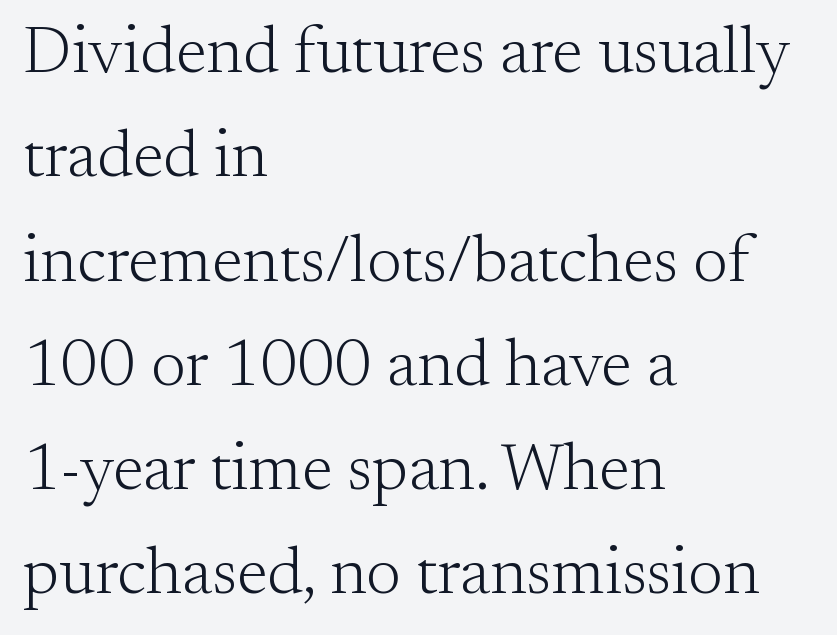
{"serif": "yes", "italic": "no", "bold": "no", "weight": "light", "width": "normal", "stroke_contrast": "medium", "x_height": "small", "monospaced": "no", "underline": "no", "align": "left", "line_spacing": "normal", "line_spacing_ratio": 1.58, "letter_spacing": "normal", "letter_spacing_em": 0.0, "glyph_px": 66}
